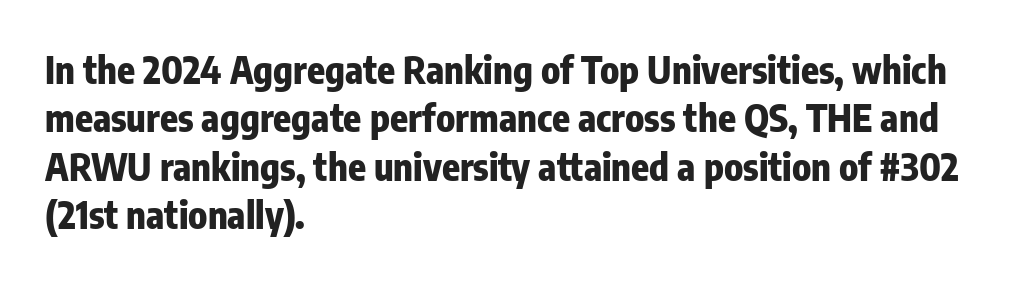
The image shows 37 px heavy, condensed sans-serif type, upright; set left-aligned, normal line spacing (1.31x), normal letter spacing, not underlined; low stroke contrast and a medium x-height.
